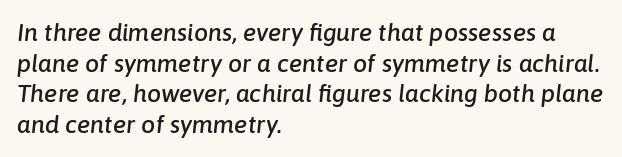
Q: Is the text italic (slanted)? A: Yes, it leans right by about 6 degrees.
Q: Is the text underlined? A: No.
Q: How is the paragraph aligned? A: Left-aligned.
Q: Is the spacing between letters normal or unusually wide? A: Normal.
